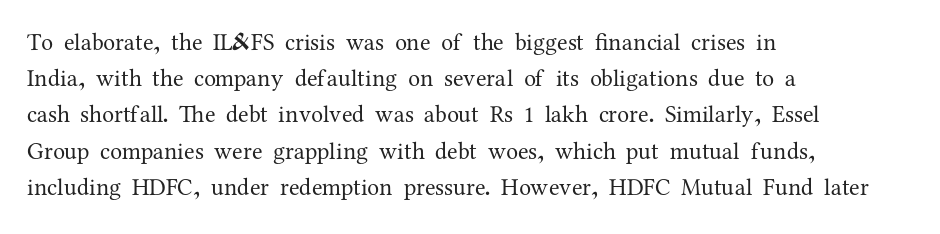
Default kerning and tracking; the words read as compact shapes. Tall strokes in this sample are plumb rather than angled. This rendering uses left alignment, leaving the right contour irregular. Students, observe: this is what conventionally led text looks like. Each stroke keeps to a modest, everyday thickness or less. Honestly, there is no underline to notice here at all.
